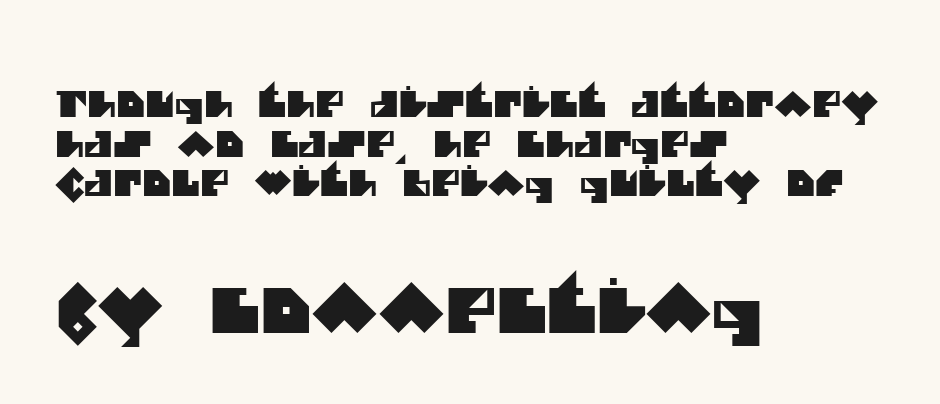
{"serif": "no", "width": "normal", "stroke_contrast": "medium", "x_height": "large", "monospaced": "no", "underline": "no", "align": "left", "line_spacing": "tight", "line_spacing_ratio": 1.13, "letter_spacing": "normal", "letter_spacing_em": 0.0, "larger_block": "second", "size_ratio": 1.77, "glyph_px": 62}
